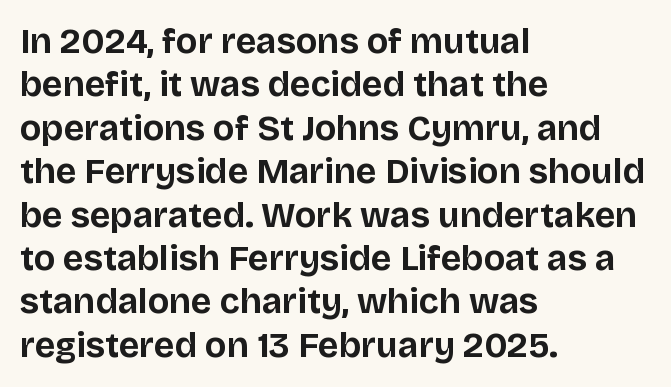
Q: Is the text bold? A: Yes.
Q: Is the text italic (slanted)? A: No, it is upright.
Q: Is the typeface a serif or a sans-serif typeface? A: Sans-serif.
Q: Is the text underlined? A: No.
Q: How is the paragraph aligned? A: Left-aligned.
Q: Is the spacing between letters normal or unusually wide? A: Normal.
Q: Width (condensed, normal, or wide)? A: Normal.
Q: Stroke contrast? A: Low.
Q: x-height? A: Large.
Q: Monospaced? A: No.
